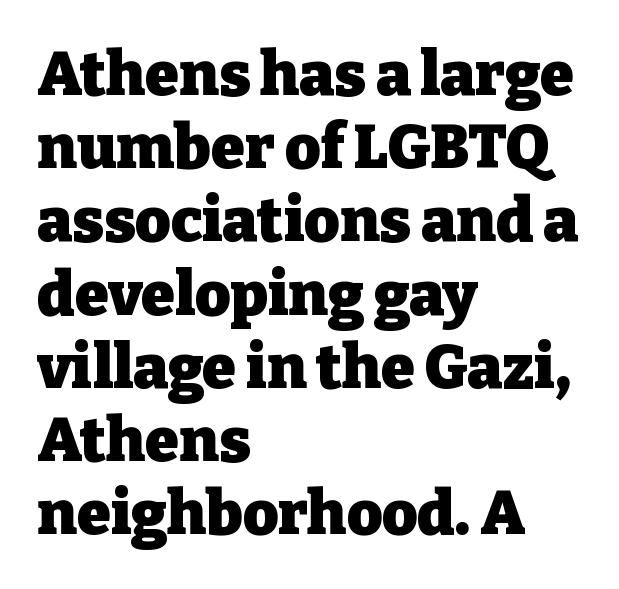
The characters display serif detailing at their extremities. Each word holds together tightly as a unit, with standard inter-letter gaps. Decoration check: the copy has no underline. Layout note: lines flush left. Ordinary non-slanted type is in use.
